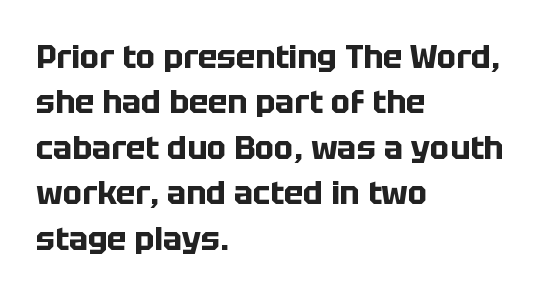
Q: Is the text bold? A: Yes.
Q: Is the text italic (slanted)? A: No, it is upright.
Q: Is the typeface a serif or a sans-serif typeface? A: Sans-serif.
Q: Is the text underlined? A: No.
Q: How is the paragraph aligned? A: Left-aligned.
Q: Is the spacing between letters normal or unusually wide? A: Normal.
Q: Is the spacing between lines tight, normal or loose? A: Normal.
Q: Width (condensed, normal, or wide)? A: Normal.
Q: Stroke contrast? A: Low.
Q: x-height? A: Large.
Q: Monospaced? A: No.
